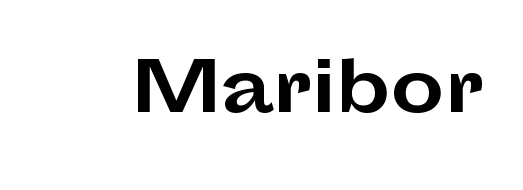
Character widths vary here, with narrow letters taking less room than wide ones. Look at the tracking — it's just the regular setting, nothing added. Rule under the text: the space is simply empty. Strokes here are thick enough to call this a true bold. You can tell from the bare stems that sans-serif type was used.
